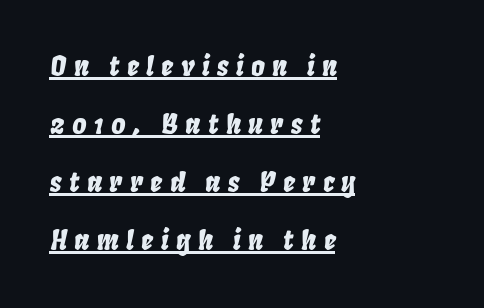
The image shows 27 px text type, italic (leaning right); set left-aligned, loose line spacing (2.15x), unusually wide letter spacing (+0.27 em), underlined.
